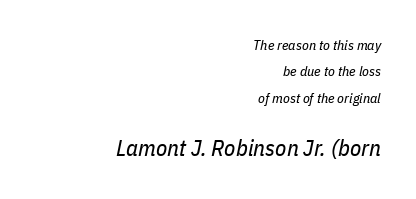
Would a proofreader flag this as italicized? Yes. This sample uses plain, unmodified letter spacing. The more generous point size was reserved for the lower chunk. A clean baseline with only descenders dipping below it.
